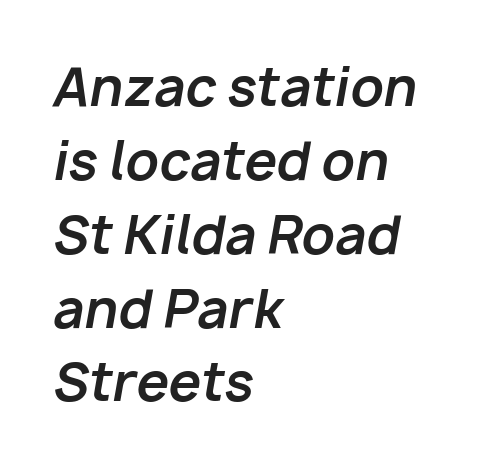
{"italic": "yes", "lean": "right", "slant_degrees": 10, "bold": "yes", "weight": "bold", "width": "normal", "stroke_contrast": "low", "x_height": "medium", "monospaced": "no", "underline": "no", "align": "left", "line_spacing": "normal", "line_spacing_ratio": 1.42, "letter_spacing": "normal", "letter_spacing_em": 0.0, "glyph_px": 52}
